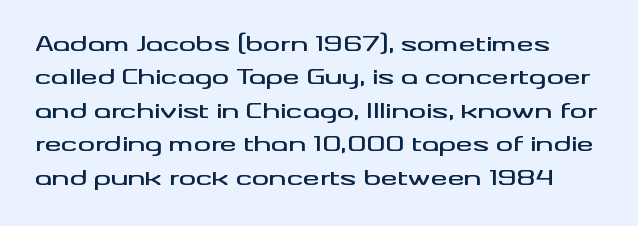
The image shows 21 px text type, upright; set normal line spacing (1.59x), normal letter spacing, not underlined.
